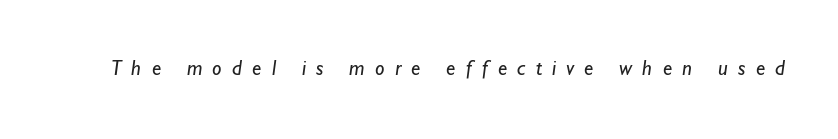
Words float on clear page, feet unadorned. Words appear elongated and porous because spacing is wide. Weight: in the light-to-regular range.
